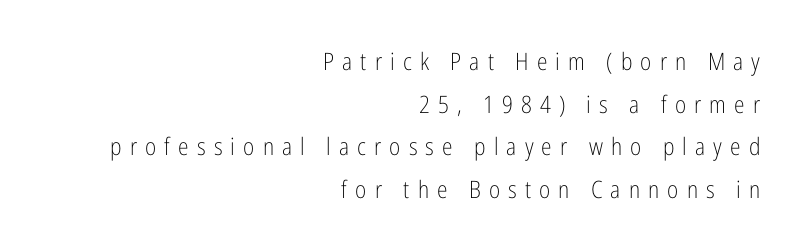
The image shows 24 px text type, upright; set right-aligned, line spacing 1.78x, unusually wide letter spacing (+0.34 em), not underlined.
